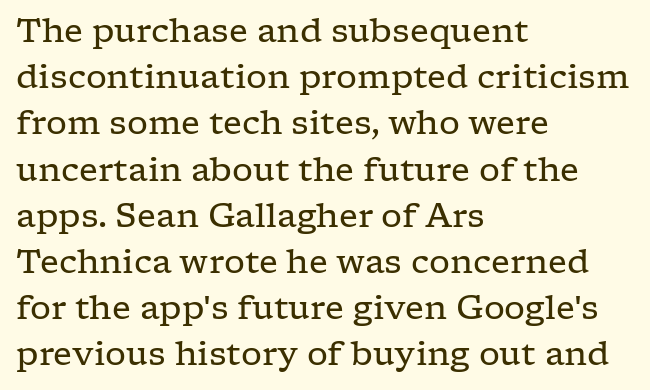
Stroke terminals: seriffed. Reading down the column, the eye jumps a familiar distance to each next line. The letterforms sit at book weight or below. The face used here is rendered with its standard letterfit. The letters advance in unequal steps, a hallmark of proportional type.
